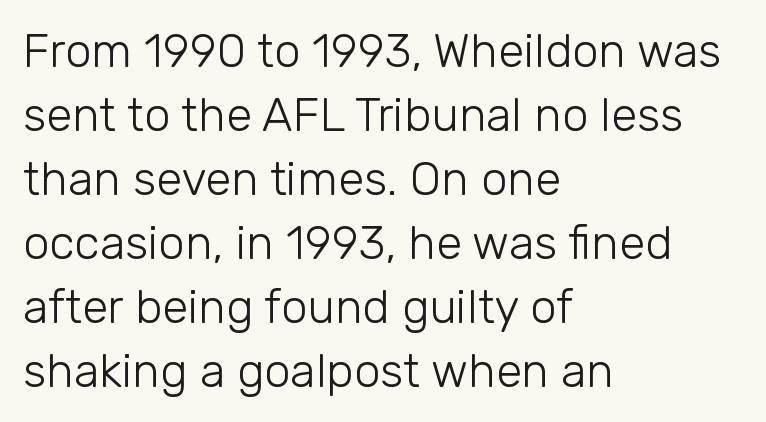
The passage shown is typed in a proportional face where columns would drift. The face used here is rendered with its standard letterfit. The baseline area is clear. The text was rendered using a sans face with plain stroke endings.
